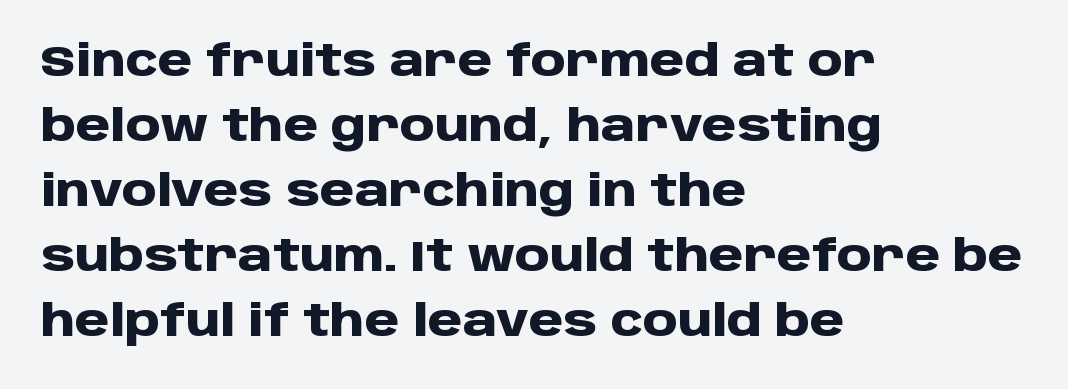
To sum up the face: it is a sans, with no serifs. Varying glyph widths throughout — classic text-font behaviour. The specimen omits any rule beneath the text block's lines. The text block is weighted toward the left margin, trailing off unevenly rightward. Typesetter's note: full bold, strokes at maximum text heaviness. This sample keeps an unexceptional amount of space between lines.
